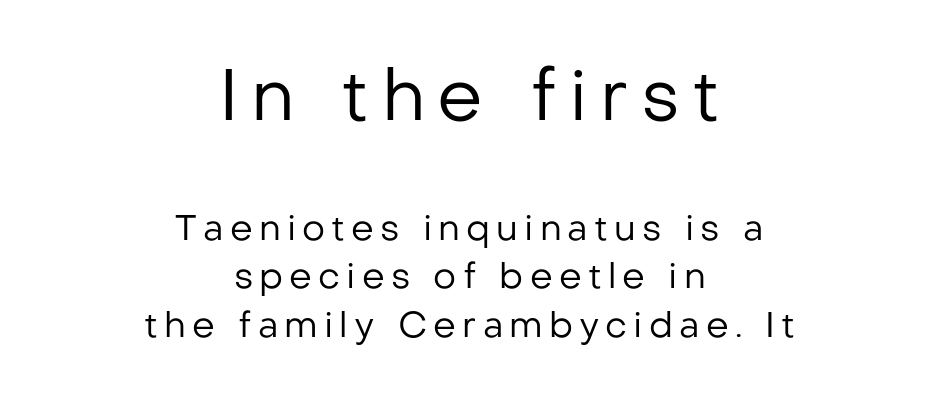
Q: Is the text bold? A: No.
Q: Is the text italic (slanted)? A: No, it is upright.
Q: Is the typeface a serif or a sans-serif typeface? A: Sans-serif.
Q: Is the text underlined? A: No.
Q: How is the paragraph aligned? A: Centered.
Q: Is the spacing between lines tight, normal or loose? A: Normal.
Q: Which block of text is set in a larger size, the first (top) or the second (bottom)? A: The first (top) one.
Q: Width (condensed, normal, or wide)? A: Normal.
Q: Stroke contrast? A: Low.
Q: x-height? A: Medium.
Q: Monospaced? A: No.
